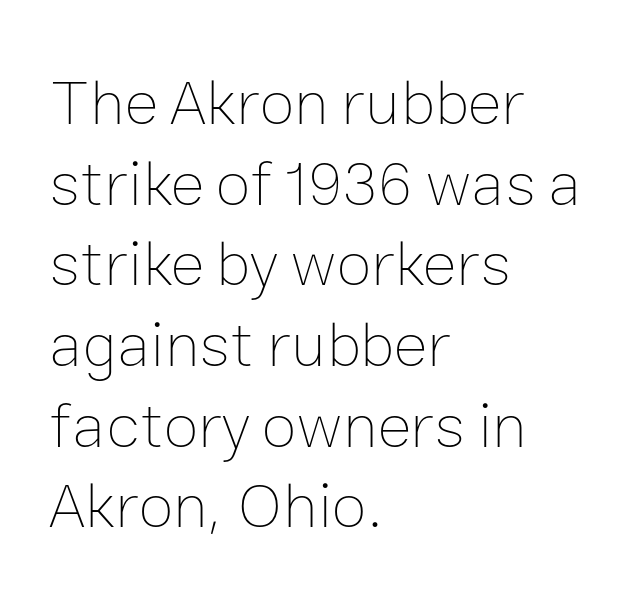
{"italic": "no", "bold": "no", "weight": "thin", "width": "normal", "stroke_contrast": "low", "x_height": "medium", "monospaced": "no", "underline": "no", "align": "left", "line_spacing": "normal", "line_spacing_ratio": 1.26, "letter_spacing": "normal", "letter_spacing_em": 0.0, "glyph_px": 64}
